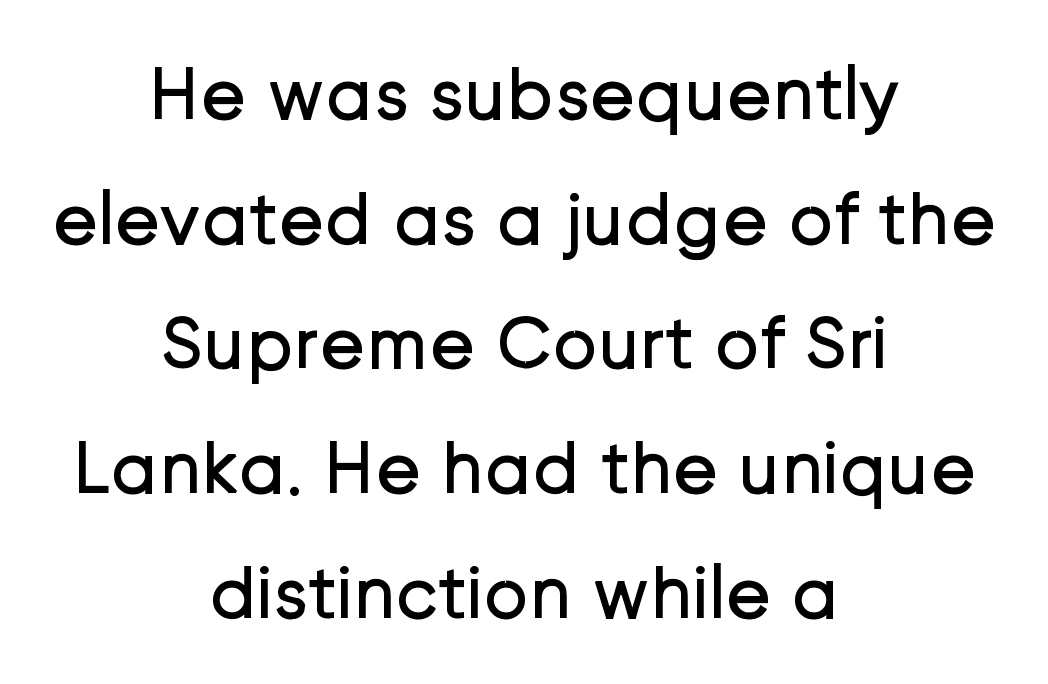
Font category for this specimen: sans-serif. The passage is arranged like a title page — every line centered. Proportional: the letters do not fall into vertical columns. Nobody drew a line under any word here.
